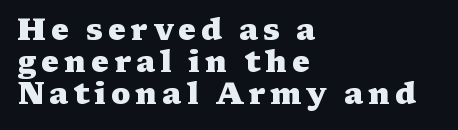
The image shows 30 px heavy, wide serif type, upright; set left-aligned, tight line spacing (1.07x), not underlined; medium stroke contrast and a medium x-height.
